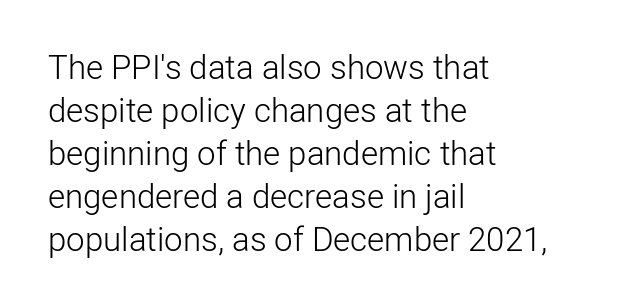
{"serif": "no", "italic": "no", "bold": "no", "weight": "light", "width": "normal", "stroke_contrast": "low", "x_height": "medium", "monospaced": "no", "underline": "no", "align": "left", "line_spacing": "normal", "line_spacing_ratio": 1.3, "letter_spacing": "normal", "letter_spacing_em": 0.0, "glyph_px": 33}
